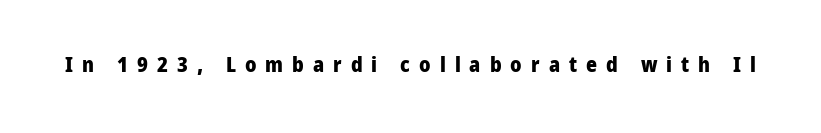
{"italic": "no", "bold": "yes", "underline": "no", "letter_spacing": "wide", "letter_spacing_em": 0.43, "glyph_px": 21}
